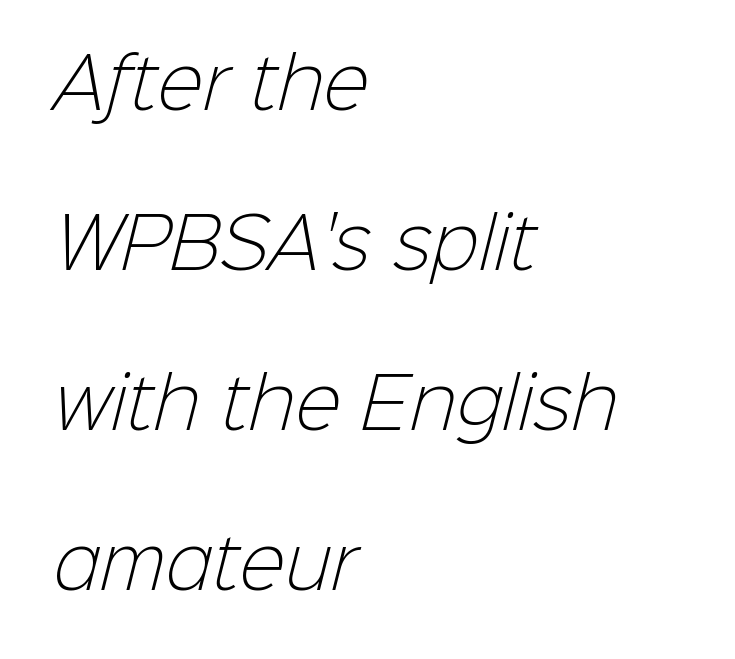
{"serif": "no", "bold": "no", "weight": "light", "width": "normal", "stroke_contrast": "low", "x_height": "medium", "monospaced": "no", "underline": "no", "align": "left", "line_spacing": "loose", "line_spacing_ratio": 2.32, "letter_spacing": "normal", "letter_spacing_em": 0.0, "glyph_px": 69}
